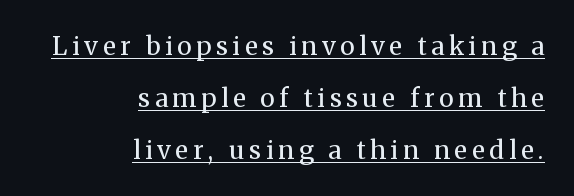
The image shows 25 px text type, upright; set right-aligned, loose line spacing (2.08x), underlined.
